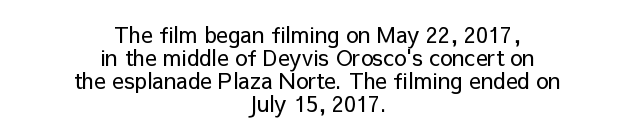
{"italic": "no", "bold": "no", "underline": "no", "align": "center", "line_spacing": "tight", "line_spacing_ratio": 1.04, "letter_spacing": "normal", "letter_spacing_em": 0.0, "glyph_px": 22}
